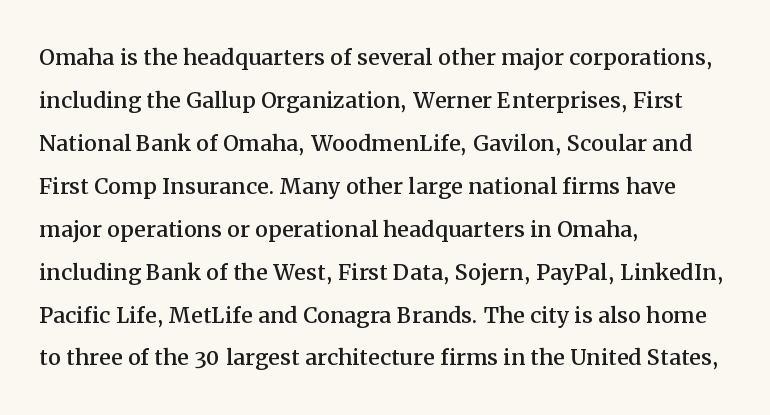
{"serif": "yes", "italic": "no", "width": "normal", "stroke_contrast": "medium", "x_height": "medium", "monospaced": "no", "underline": "no", "align": "left", "line_spacing": "normal", "line_spacing_ratio": 1.48, "letter_spacing": "normal", "letter_spacing_em": 0.0, "glyph_px": 29}
